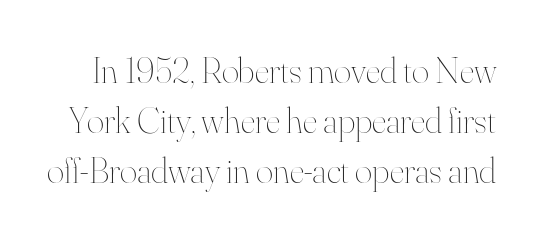
The image shows 37 px thin type, upright; set normal line spacing (1.35x), normal letter spacing, not underlined; high stroke contrast and a small x-height.
